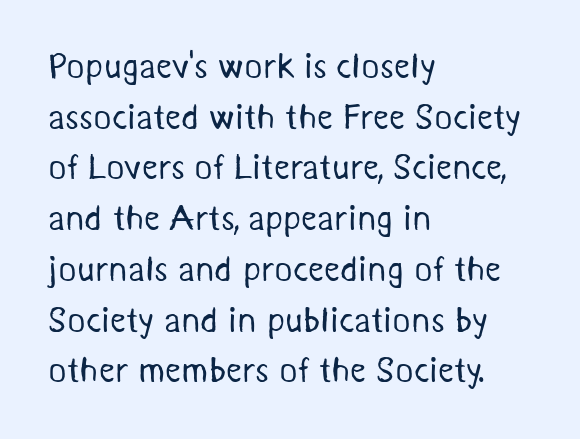
Q: Is the text bold? A: No.
Q: Is the typeface a serif or a sans-serif typeface? A: Sans-serif.
Q: Is the text underlined? A: No.
Q: How is the paragraph aligned? A: Left-aligned.
Q: Is the spacing between letters normal or unusually wide? A: Normal.
Q: Is the spacing between lines tight, normal or loose? A: Normal.
Q: Width (condensed, normal, or wide)? A: Normal.
Q: Stroke contrast? A: Medium.
Q: x-height? A: Medium.
Q: Monospaced? A: No.
